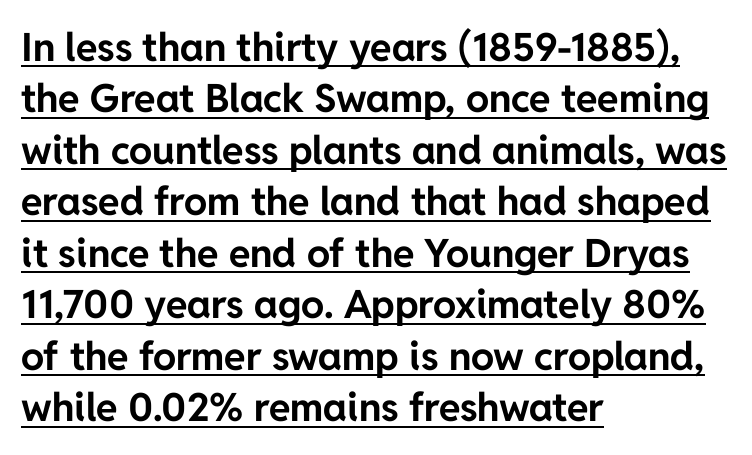
{"serif": "no", "italic": "no", "bold": "yes", "weight": "bold", "width": "normal", "stroke_contrast": "low", "x_height": "medium", "monospaced": "no", "underline": "yes", "align": "left", "line_spacing": "normal", "line_spacing_ratio": 1.32, "letter_spacing": "normal", "letter_spacing_em": 0.0, "glyph_px": 39}
